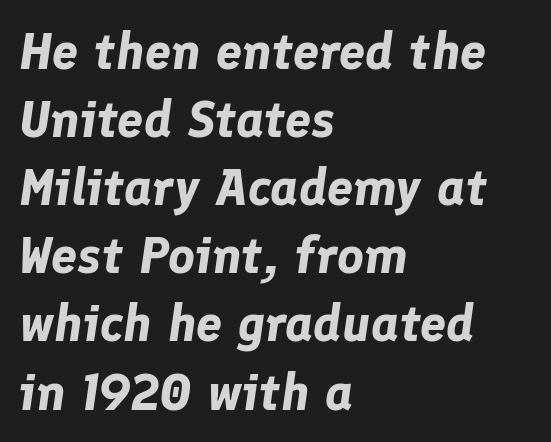
{"italic": "yes", "lean": "right", "slant_degrees": 8, "bold": "yes", "weight": "bold", "width": "normal", "stroke_contrast": "low", "x_height": "medium", "monospaced": "no", "underline": "no", "align": "left", "line_spacing": "normal", "line_spacing_ratio": 1.31, "letter_spacing": "normal", "letter_spacing_em": 0.0, "glyph_px": 52}
